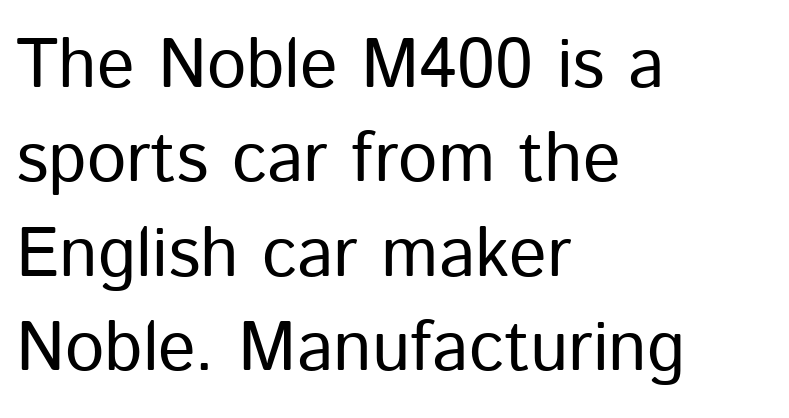
This rendering employs a face without finishing strokes, i.e., a sans-serif. The rag falls on the right side of this text block. Proportional: the letters do not fall into vertical columns. The vertical gap from one line to the next is medium. Heaviness? Minimal to ordinary, like unemphasized prose. The strip under each line holds only bare page.
